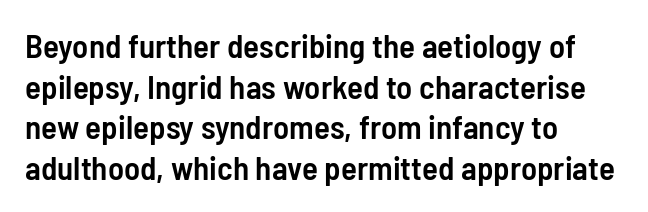
Q: Is the text bold? A: Semi-bold.
Q: Is the text italic (slanted)? A: No, it is upright.
Q: Is the typeface a serif or a sans-serif typeface? A: Sans-serif.
Q: Is the text underlined? A: No.
Q: How is the paragraph aligned? A: Left-aligned.
Q: Is the spacing between letters normal or unusually wide? A: Normal.
Q: Width (condensed, normal, or wide)? A: Condensed.
Q: Stroke contrast? A: Low.
Q: x-height? A: Medium.
Q: Monospaced? A: No.
